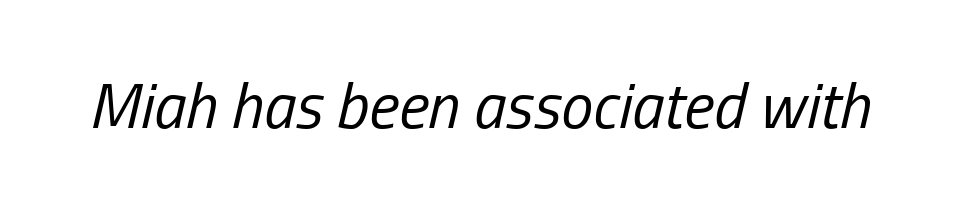
Underlining? Definitely not there. Every character sits at an angle, as italics do. Do the characters align in a grid? No, the font is proportional. Observe the ordinary spacing: letters are neighbours, not strangers. The typeface has the unassuming heft of standard copy or less.
